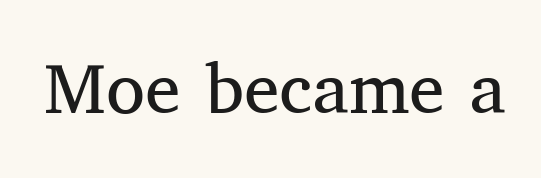
Bold? No — there's no thickening of the strokes. Descender tails drop into unmarked territory. Inter-character spacing is left at the font's built-in metrics. Letterform terminals end in serifs throughout the passage. This is roman type, the default non-slanted kind. Think of a printed novel: that variable character pitch is what you see here.
